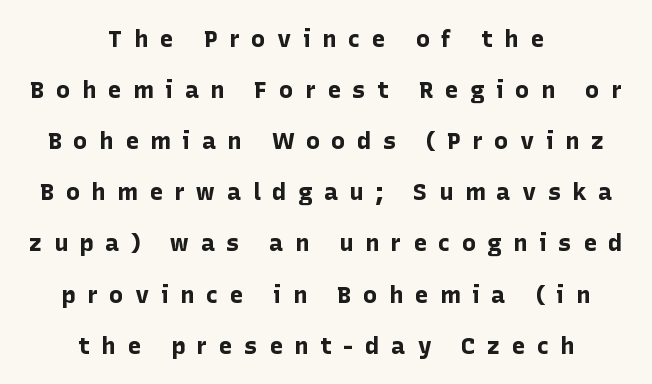
The image shows 24 px bold type, upright; set centered, loose line spacing (2.13x), unusually wide letter spacing (+0.47 em), not underlined.
